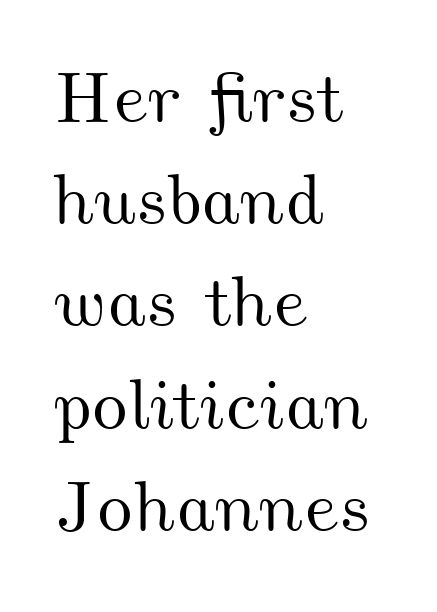
Q: Is the text underlined? A: No.
Q: How is the paragraph aligned? A: Left-aligned.
Q: Is the spacing between letters normal or unusually wide? A: Normal.
Q: Is the spacing between lines tight, normal or loose? A: Normal.
Q: Width (condensed, normal, or wide)? A: Wide.
Q: Stroke contrast? A: Medium.
Q: x-height? A: Small.
Q: Monospaced? A: No.
